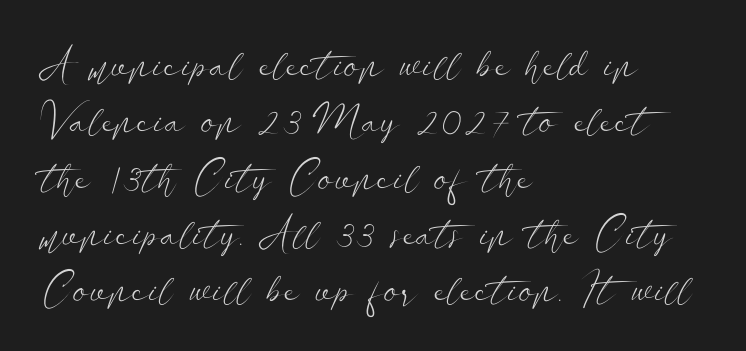
Q: Is the text bold? A: No.
Q: Is the text italic (slanted)? A: Yes.
Q: Is the typeface a serif or a sans-serif typeface? A: Sans-serif.
Q: Is the text underlined? A: No.
Q: How is the paragraph aligned? A: Left-aligned.
Q: Is the spacing between letters normal or unusually wide? A: Normal.
Q: Is the spacing between lines tight, normal or loose? A: Normal.
Q: Width (condensed, normal, or wide)? A: Wide.
Q: Stroke contrast? A: Low.
Q: x-height? A: Small.
Q: Monospaced? A: No.
